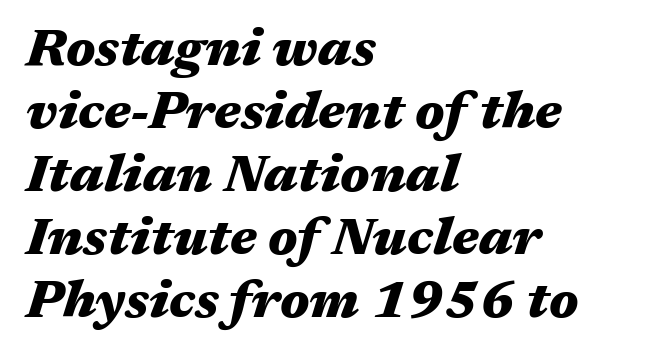
Observe the lean: these are italic letterforms. Line beginnings align vertically; line endings do not. Letter spacing: default. I'd describe the lettering as bold — thick and assertive. Each letter keeps its own natural width here, so spacing adapts to shape.
